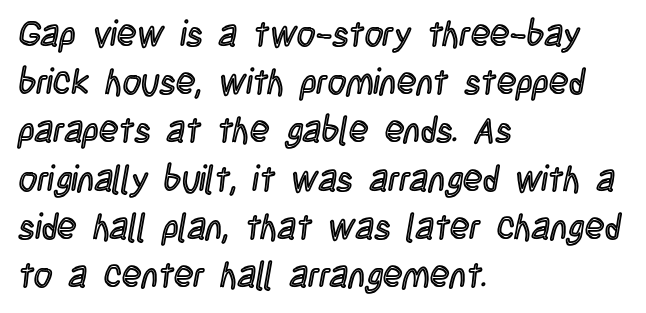
Q: Is the text italic (slanted)? A: Yes.
Q: Is the text underlined? A: No.
Q: How is the paragraph aligned? A: Left-aligned.
Q: Is the spacing between letters normal or unusually wide? A: Normal.
Q: Is the spacing between lines tight, normal or loose? A: Normal.
Q: Width (condensed, normal, or wide)? A: Condensed.
Q: x-height? A: Large.
Q: Monospaced? A: No.
